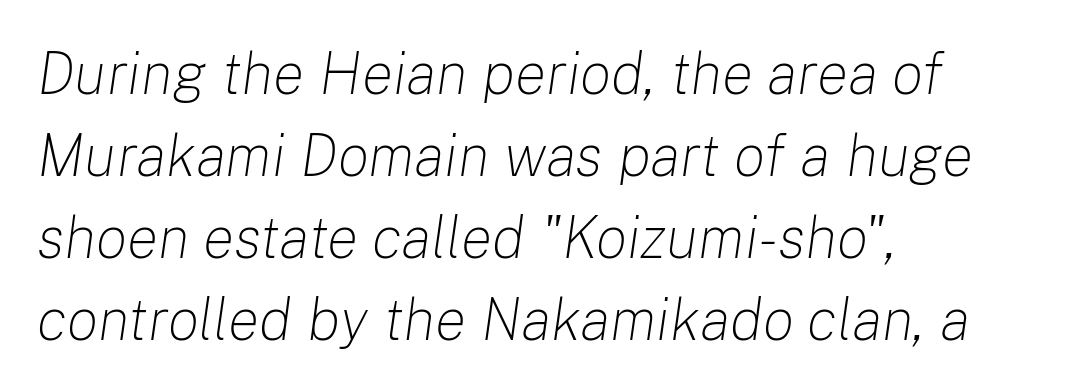
Stems and bowls with no extra thickness — not bold. Is the letter spacing exaggerated? No — it looks like the ordinary default. Quick note: italic. The space directly below the letters is spotless.
